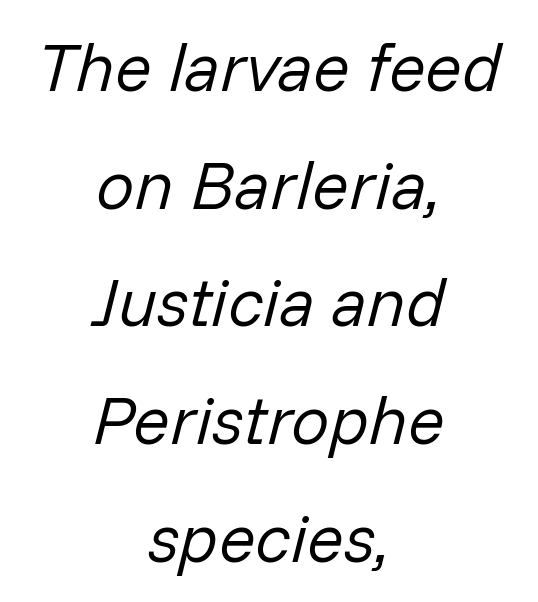
Q: Is the text bold? A: No.
Q: Is the text italic (slanted)? A: Yes, it leans right by about 14 degrees.
Q: Is the text underlined? A: No.
Q: How is the paragraph aligned? A: Centered.
Q: Is the spacing between letters normal or unusually wide? A: Normal.
Q: Width (condensed, normal, or wide)? A: Normal.
Q: Stroke contrast? A: Low.
Q: x-height? A: Medium.
Q: Monospaced? A: No.
